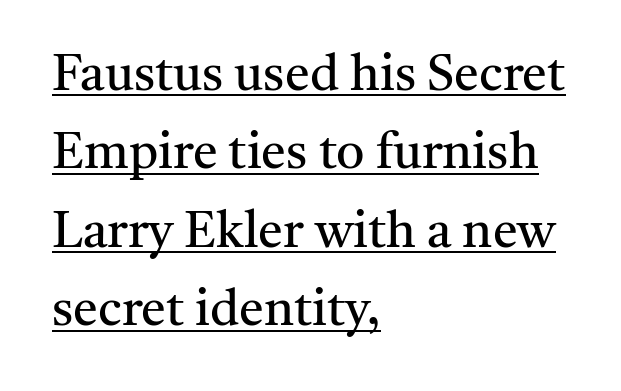
{"serif": "yes", "italic": "no", "bold": "no", "weight": "regular", "width": "normal", "stroke_contrast": "medium", "x_height": "medium", "monospaced": "no", "underline": "yes", "align": "left", "line_spacing": "normal", "line_spacing_ratio": 1.57, "letter_spacing": "normal", "letter_spacing_em": 0.0, "glyph_px": 50}
